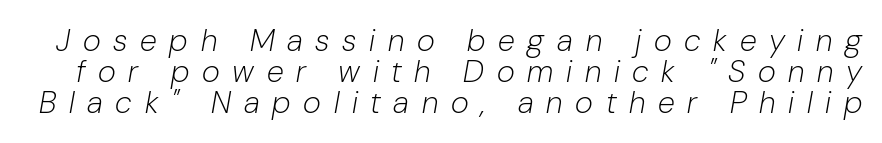
The image shows 31 px light type, italic (leaning right); set tight line spacing (1.0x), unusually wide letter spacing (+0.41 em), not underlined; low stroke contrast and a medium x-height.
